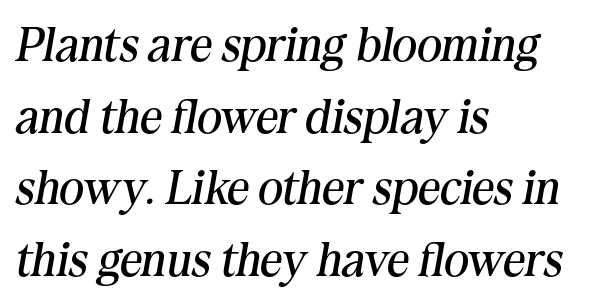
The image shows 48 px regular-weight serif type, italic (leaning right); set left-aligned, normal line spacing (1.49x), normal letter spacing, not underlined; medium stroke contrast and a medium x-height.
